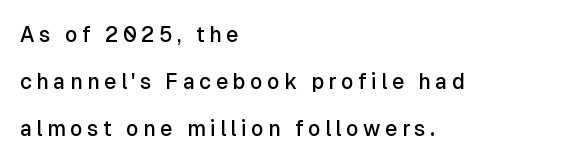
The image shows 21 px text type, upright; set left-aligned, loose line spacing (2.23x), unusually wide letter spacing (+0.22 em), not underlined.
